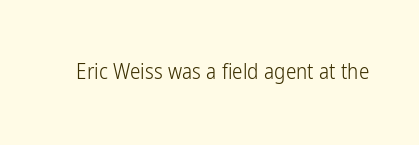
The image shows 21 px text type, upright; set normal letter spacing, not underlined.
